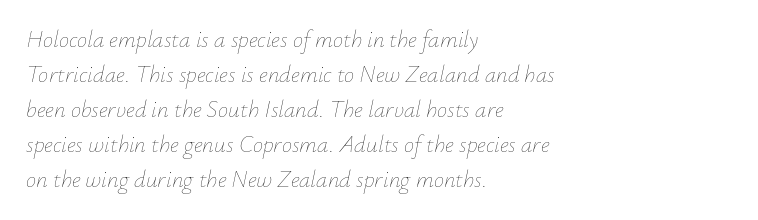
Q: Is the text bold? A: No.
Q: Is the text italic (slanted)? A: Yes, it leans right by about 12 degrees.
Q: Is the text underlined? A: No.
Q: How is the paragraph aligned? A: Left-aligned.
Q: Is the spacing between letters normal or unusually wide? A: Normal.
Q: Is the spacing between lines tight, normal or loose? A: Normal.
